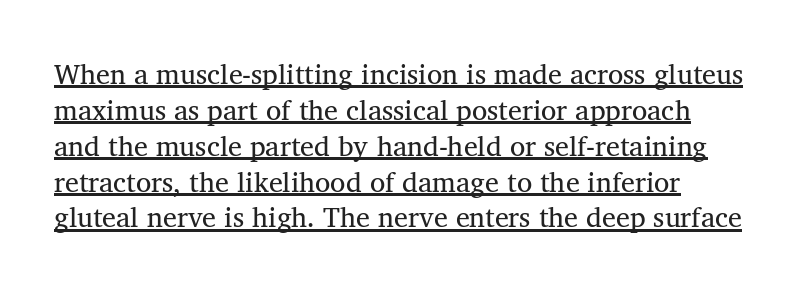
Q: Is the text bold? A: No.
Q: Is the text italic (slanted)? A: No, it is upright.
Q: Is the typeface a serif or a sans-serif typeface? A: Serif.
Q: Is the text underlined? A: Yes.
Q: Is the spacing between letters normal or unusually wide? A: Normal.
Q: Is the spacing between lines tight, normal or loose? A: Normal.
Q: Width (condensed, normal, or wide)? A: Normal.
Q: Stroke contrast? A: Medium.
Q: x-height? A: Medium.
Q: Monospaced? A: No.
